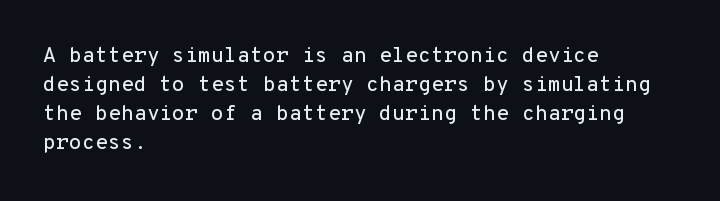
Q: Is the text italic (slanted)? A: No, it is upright.
Q: Is the text underlined? A: No.
Q: How is the paragraph aligned? A: Left-aligned.
Q: Is the spacing between letters normal or unusually wide? A: Normal.
Q: Is the spacing between lines tight, normal or loose? A: Normal.
